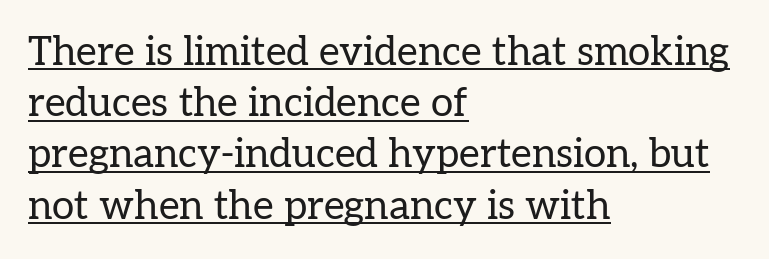
The image shows 40 px regular-weight serif type, upright; set left-aligned, normal line spacing (1.28x), normal letter spacing, underlined; low stroke contrast and a medium x-height.
